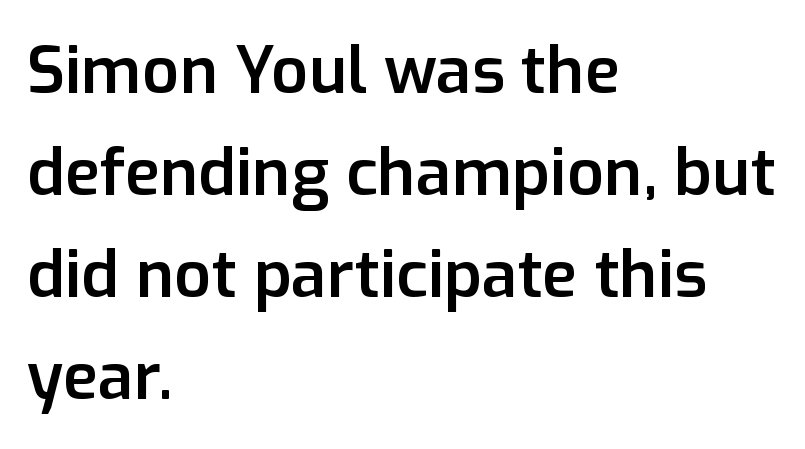
Q: Is the text bold? A: Semi-bold.
Q: Is the text italic (slanted)? A: No, it is upright.
Q: Is the typeface a serif or a sans-serif typeface? A: Sans-serif.
Q: Is the text underlined? A: No.
Q: How is the paragraph aligned? A: Left-aligned.
Q: Is the spacing between letters normal or unusually wide? A: Normal.
Q: Is the spacing between lines tight, normal or loose? A: Normal.
Q: Width (condensed, normal, or wide)? A: Normal.
Q: Stroke contrast? A: Low.
Q: x-height? A: Medium.
Q: Monospaced? A: No.
